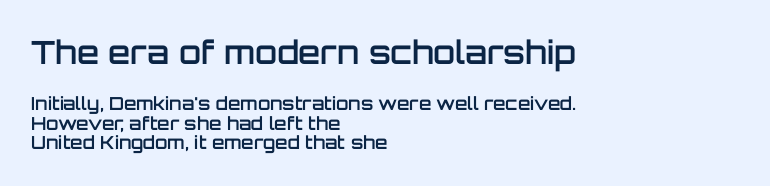
Q: Is the text bold? A: Semi-bold.
Q: Is the text italic (slanted)? A: No, it is upright.
Q: Is the typeface a serif or a sans-serif typeface? A: Sans-serif.
Q: Is the text underlined? A: No.
Q: How is the paragraph aligned? A: Left-aligned.
Q: Is the spacing between letters normal or unusually wide? A: Normal.
Q: Is the spacing between lines tight, normal or loose? A: Tight.
Q: Which block of text is set in a larger size, the first (top) or the second (bottom)? A: The first (top) one.
Q: Width (condensed, normal, or wide)? A: Normal.
Q: Stroke contrast? A: Low.
Q: x-height? A: Large.
Q: Monospaced? A: No.
